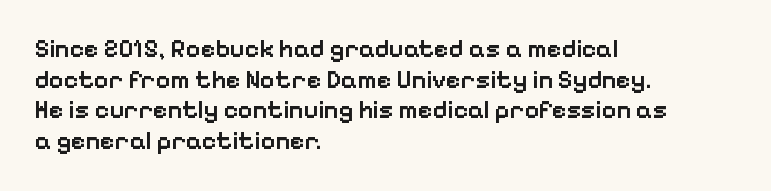
{"italic": "no", "bold": "semi", "underline": "no", "align": "left", "line_spacing_ratio": 1.23, "letter_spacing": "normal", "letter_spacing_em": 0.0, "glyph_px": 25}
